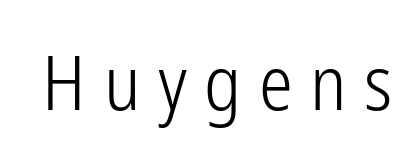
The image shows 76 px light, condensed sans-serif type, upright; set unusually wide letter spacing (+0.23 em), not underlined; low stroke contrast and a medium x-height.
